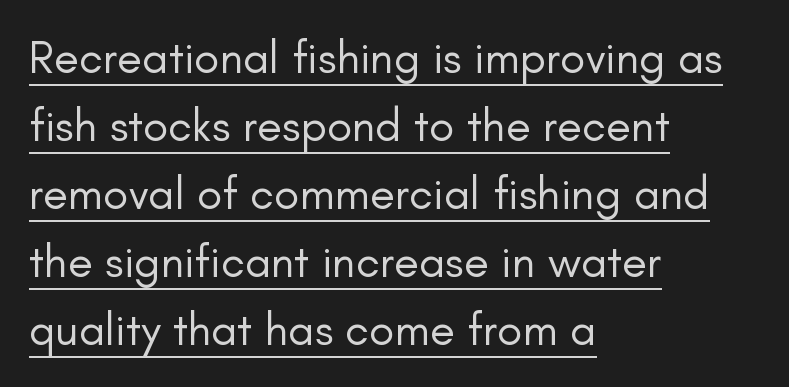
Q: Is the text bold? A: No.
Q: Is the text italic (slanted)? A: No, it is upright.
Q: Is the typeface a serif or a sans-serif typeface? A: Sans-serif.
Q: Is the text underlined? A: Yes.
Q: How is the paragraph aligned? A: Left-aligned.
Q: Is the spacing between letters normal or unusually wide? A: Normal.
Q: Is the spacing between lines tight, normal or loose? A: Normal.
Q: Width (condensed, normal, or wide)? A: Normal.
Q: Stroke contrast? A: Low.
Q: x-height? A: Small.
Q: Monospaced? A: No.
